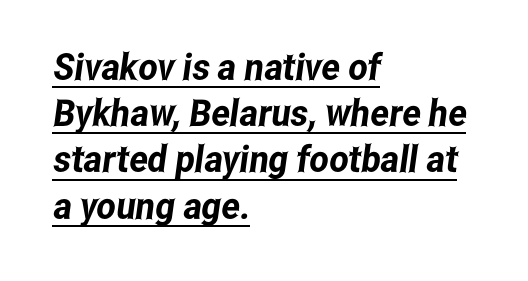
Q: Is the typeface a serif or a sans-serif typeface? A: Sans-serif.
Q: Is the text underlined? A: Yes.
Q: How is the paragraph aligned? A: Left-aligned.
Q: Is the spacing between letters normal or unusually wide? A: Normal.
Q: Is the spacing between lines tight, normal or loose? A: Normal.
Q: Width (condensed, normal, or wide)? A: Condensed.
Q: Stroke contrast? A: Low.
Q: x-height? A: Medium.
Q: Monospaced? A: No.
